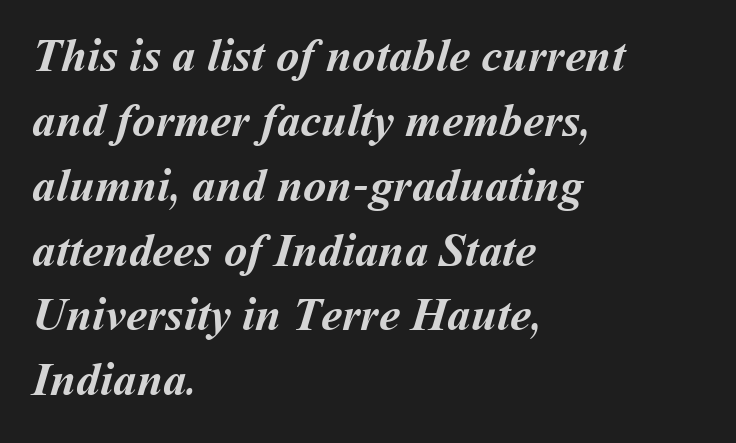
{"bold": "yes", "weight": "semibold", "width": "normal", "stroke_contrast": "medium", "x_height": "medium", "monospaced": "no", "underline": "no", "align": "left", "line_spacing": "normal", "line_spacing_ratio": 1.38, "letter_spacing": "normal", "letter_spacing_em": 0.0, "glyph_px": 47}
